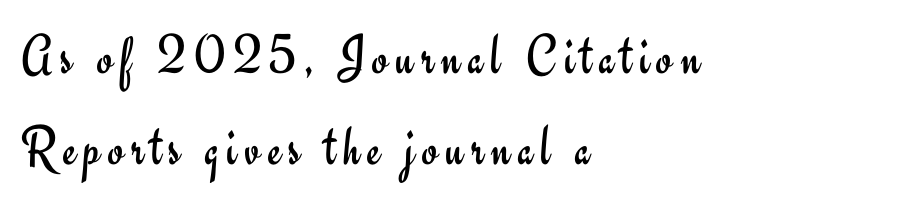
The rendering uses a moderate line-height, typical for paragraphs. Check under the words: just untouched page. Casual observation: everything's shoved over to the left.
